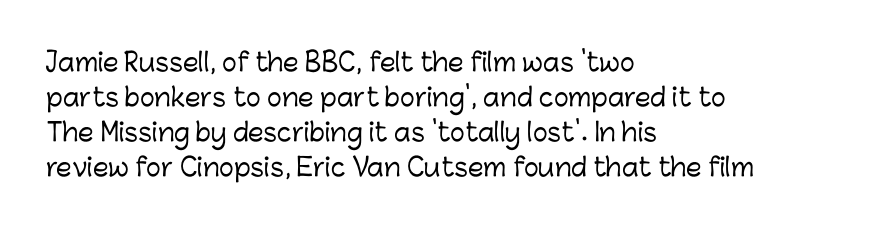
The rendering uses a moderate line-height, typical for paragraphs. A typesetter would call this zero additional tracking. Teacher's note: observe the even left margin — that is flush-left alignment. The string is rendered with underlining switched off. Posture: straight, roman, zero tilt.
